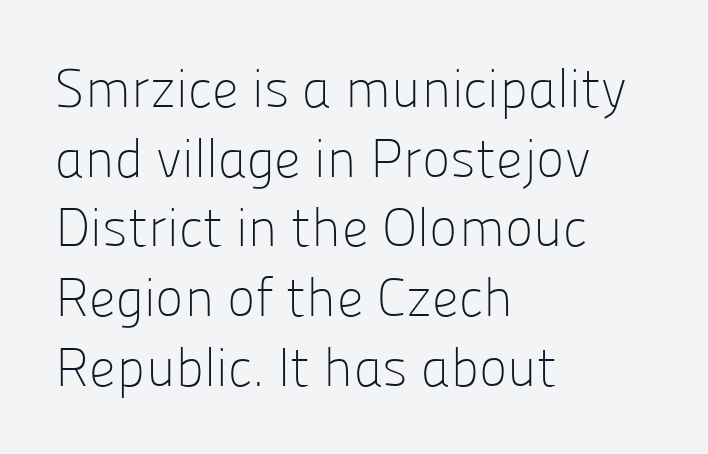
Each letter keeps its own natural width here, so spacing adapts to shape. No heavy texture on the line: the type isn't bold. The leading is moderate, giving the passage an even texture. A clean baseline with only descenders dipping below it. Type style note: lacks serifs.
